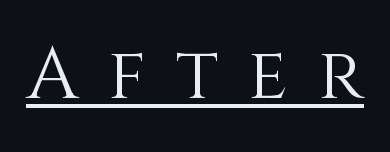
The image shows 73 px light type, upright; set unusually wide letter spacing (+0.41 em), underlined; medium stroke contrast and a large x-height.
